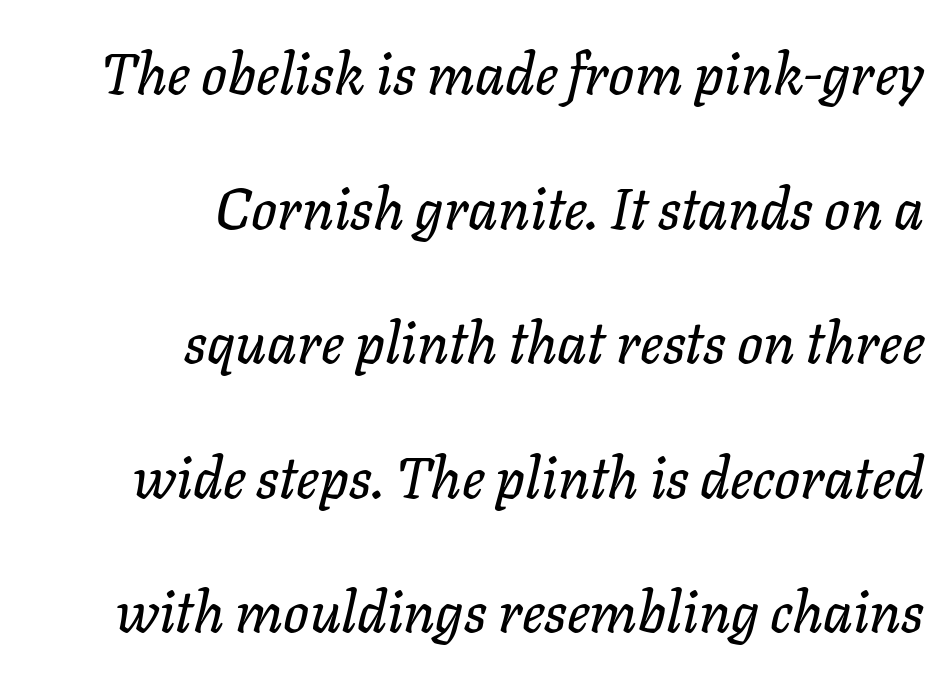
{"italic": "yes", "lean": "right", "slant_degrees": 11, "width": "normal", "stroke_contrast": "low", "x_height": "medium", "monospaced": "no", "underline": "no", "align": "right", "line_spacing": "loose", "line_spacing_ratio": 2.36, "letter_spacing": "normal", "letter_spacing_em": 0.0, "glyph_px": 57}
